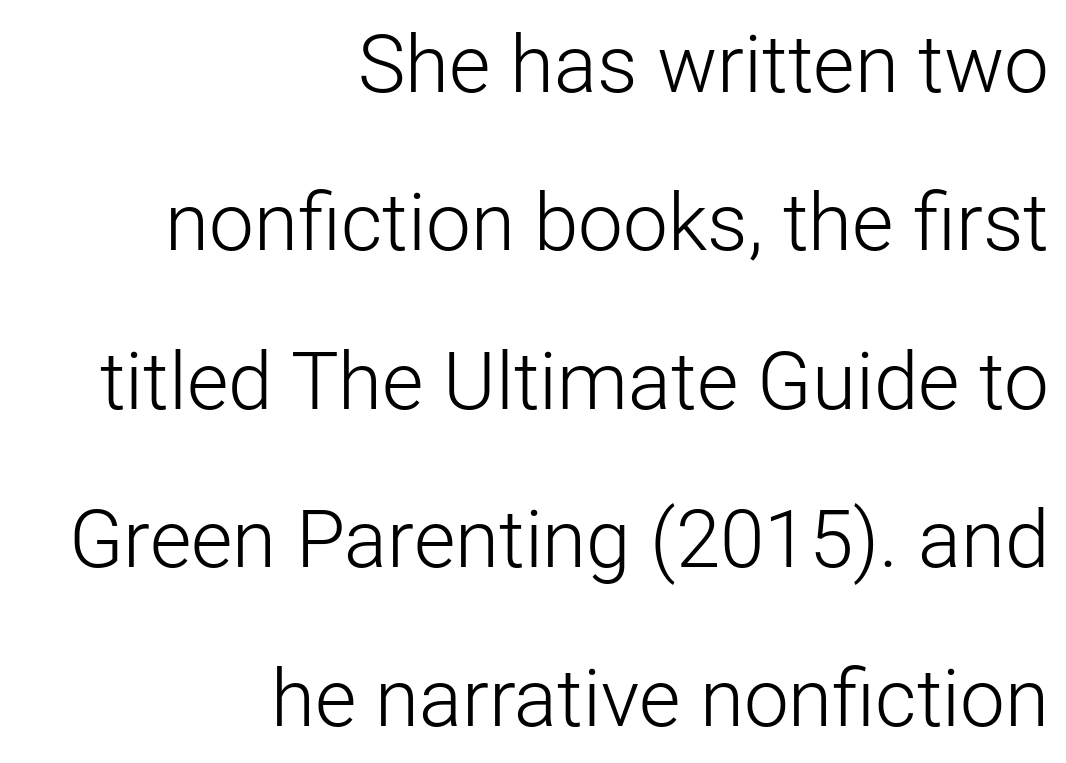
Q: Is the text bold? A: No.
Q: Is the text italic (slanted)? A: No, it is upright.
Q: Is the typeface a serif or a sans-serif typeface? A: Sans-serif.
Q: Is the text underlined? A: No.
Q: How is the paragraph aligned? A: Right-aligned.
Q: Is the spacing between letters normal or unusually wide? A: Normal.
Q: Is the spacing between lines tight, normal or loose? A: Loose.
Q: Width (condensed, normal, or wide)? A: Normal.
Q: Stroke contrast? A: Low.
Q: x-height? A: Medium.
Q: Monospaced? A: No.
